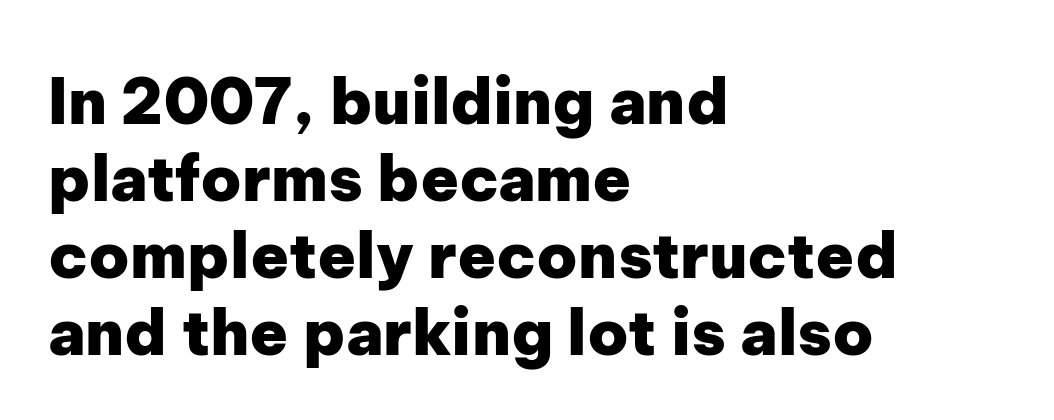
Q: Is the text bold? A: Yes.
Q: Is the text italic (slanted)? A: No, it is upright.
Q: Is the typeface a serif or a sans-serif typeface? A: Sans-serif.
Q: Is the text underlined? A: No.
Q: How is the paragraph aligned? A: Left-aligned.
Q: Is the spacing between letters normal or unusually wide? A: Normal.
Q: Width (condensed, normal, or wide)? A: Normal.
Q: Stroke contrast? A: Low.
Q: x-height? A: Medium.
Q: Monospaced? A: No.
